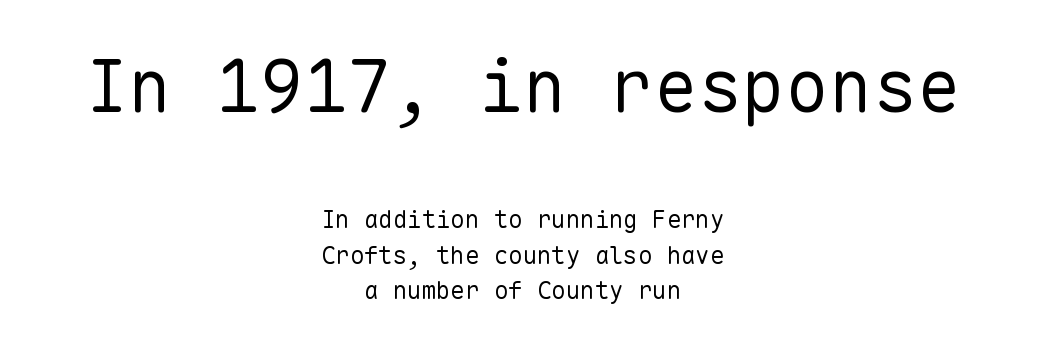
The glyphs in this specimen are sans serif. Every stem runs plumb, perpendicular to the baseline. These lines keep a tight, regular rhythm from letter to letter. Bare-footed words on every line. The rag falls on both sides of this text block equally.
